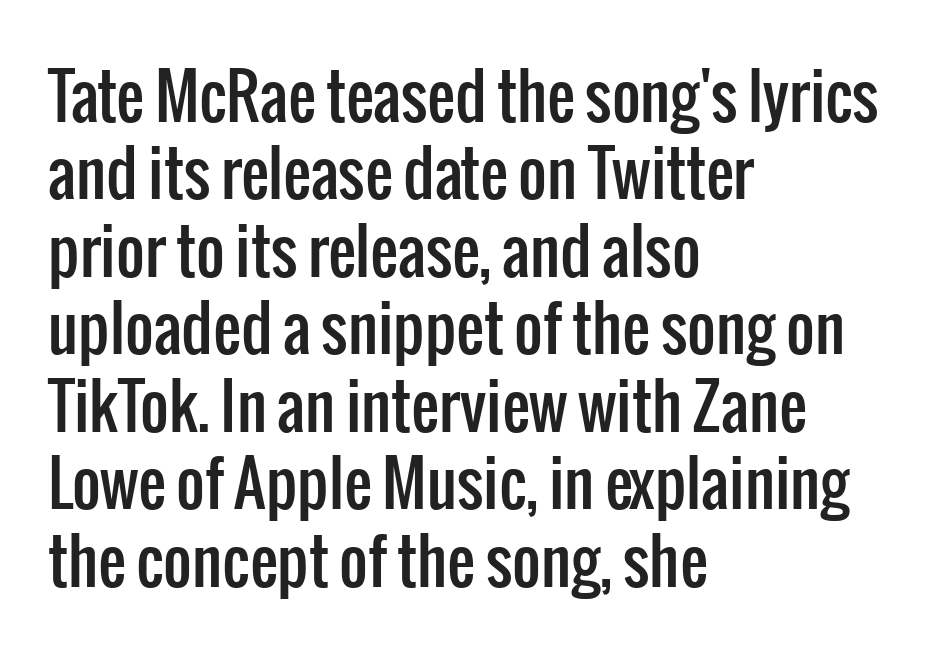
{"serif": "no", "italic": "no", "width": "condensed", "stroke_contrast": "low", "x_height": "medium", "monospaced": "no", "underline": "no", "align": "left", "line_spacing": "normal", "line_spacing_ratio": 1.25, "letter_spacing": "normal", "letter_spacing_em": 0.0, "glyph_px": 62}
